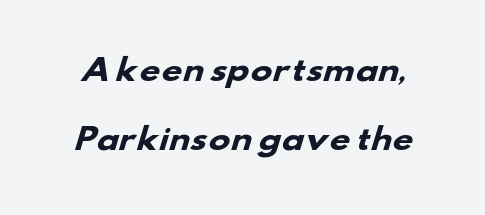
Q: Is the text bold? A: Yes.
Q: Is the typeface a serif or a sans-serif typeface? A: Sans-serif.
Q: Is the text underlined? A: No.
Q: Is the spacing between letters normal or unusually wide? A: Normal.
Q: Is the spacing between lines tight, normal or loose? A: Loose.
Q: Width (condensed, normal, or wide)? A: Wide.
Q: Stroke contrast? A: Low.
Q: x-height? A: Small.
Q: Monospaced? A: No.
